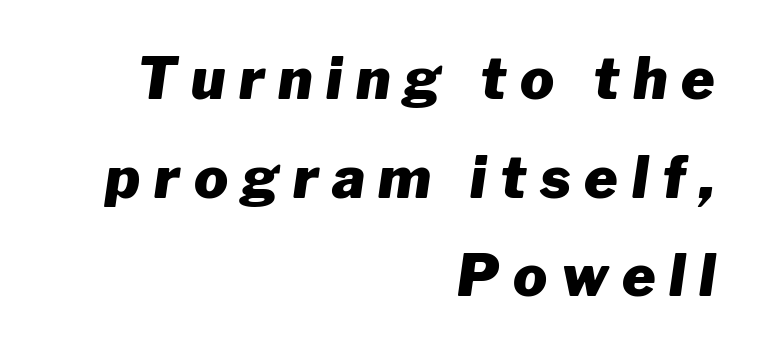
Is the type slanted? Yes — the strokes lean at a clear angle. Someone cranked the tracking dial way up on this one. Rule under the text: the space is simply empty. The passage shown is typed in a proportional face where columns would drift. This sample is right-justified, so line beginnings fall wherever the words allow. The typesetting leans heavy: a genuine bold.
